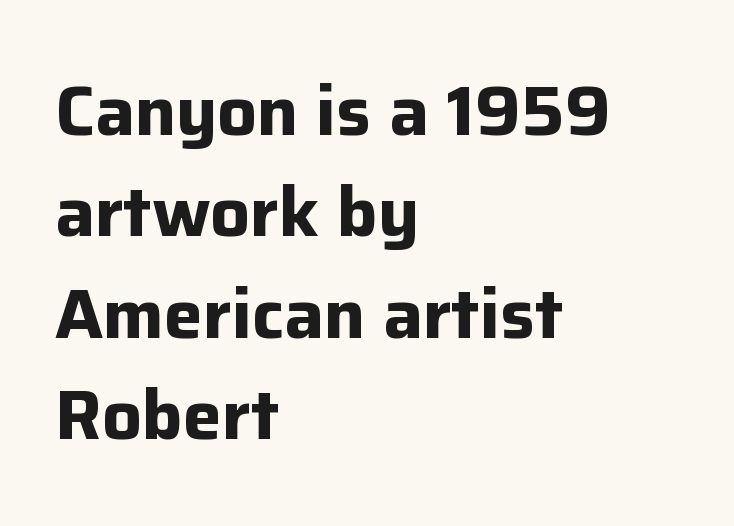
{"serif": "no", "italic": "no", "bold": "yes", "weight": "bold", "width": "normal", "stroke_contrast": "low", "x_height": "medium", "monospaced": "no", "underline": "no", "align": "left", "line_spacing": "normal", "line_spacing_ratio": 1.45, "letter_spacing": "normal", "letter_spacing_em": 0.0, "glyph_px": 70}
